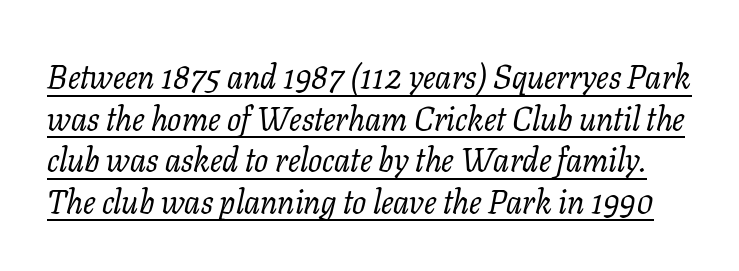
The image shows 33 px regular-weight serif type, italic (leaning right); set normal line spacing (1.26x), normal letter spacing, underlined; low stroke contrast and a medium x-height.
